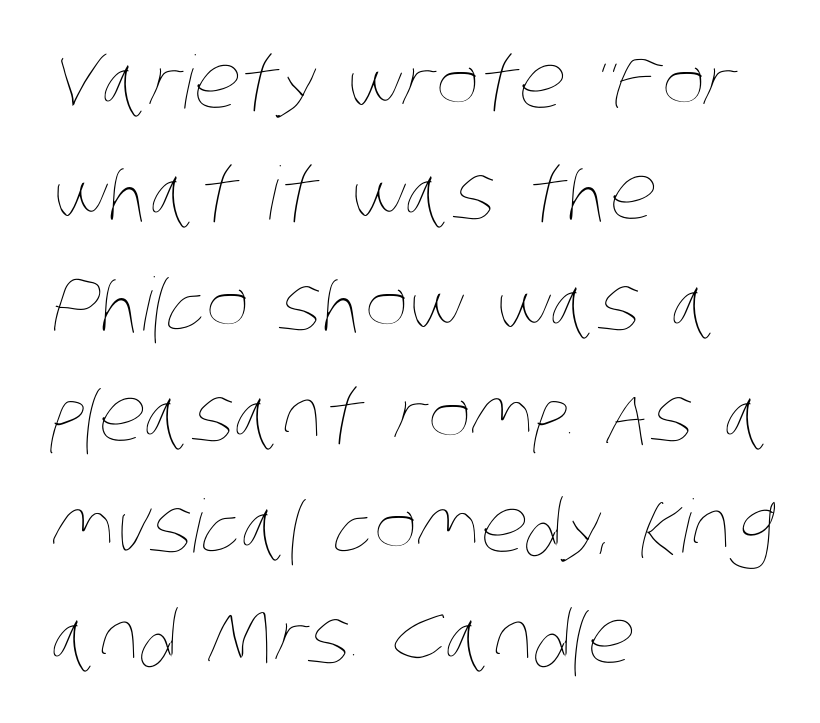
The image shows 73 px thin, condensed type; set left-aligned, normal line spacing (1.52x), normal letter spacing, not underlined; low stroke contrast and a large x-height.
